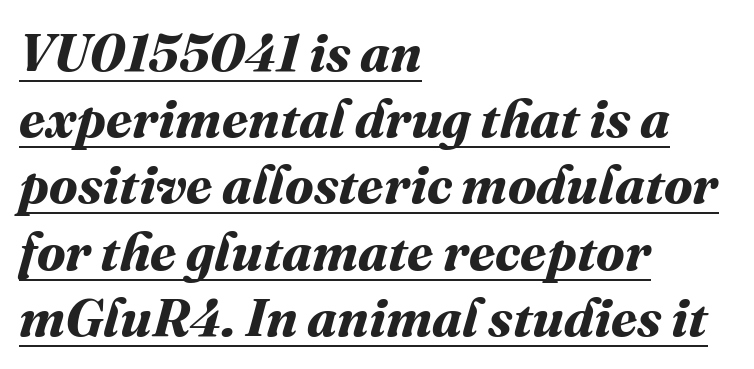
{"bold": "yes", "weight": "bold", "width": "normal", "stroke_contrast": "medium", "x_height": "medium", "monospaced": "no", "underline": "yes", "align": "left", "line_spacing": "normal", "line_spacing_ratio": 1.25, "letter_spacing": "normal", "letter_spacing_em": 0.0, "glyph_px": 53}
